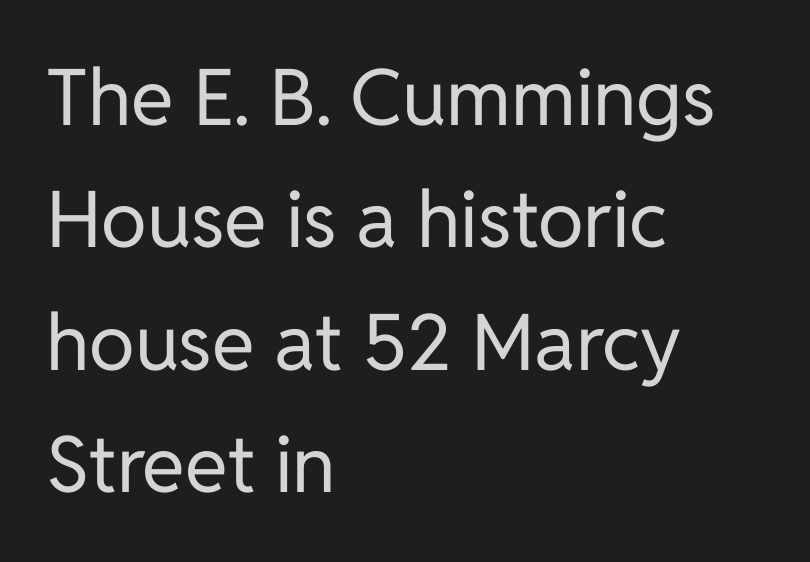
The passage shown is typed in a proportional face where columns would drift. Layout note: lines flush left. The designer went with a sans here, leaving each stem footless. The line-height multiplier appears to be the usual default.
